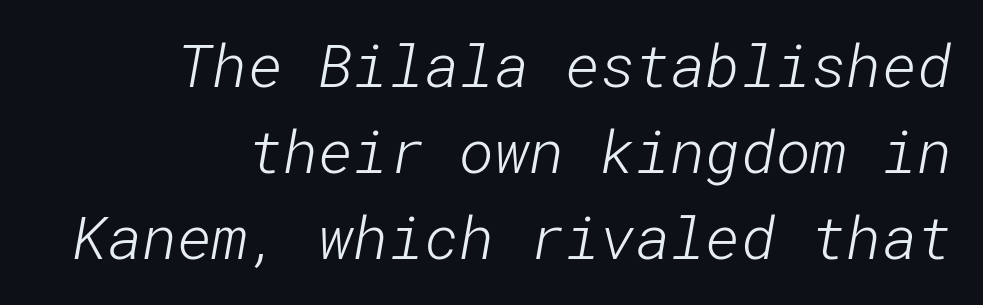
The image shows 60 px light sans-serif type; set right-aligned, normal line spacing (1.43x), normal letter spacing, not underlined; low stroke contrast and a medium x-height.
